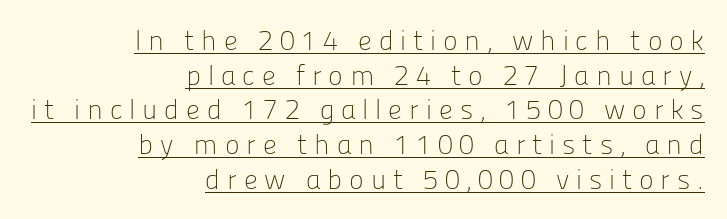
The image shows 28 px light sans-serif type, upright; set right-aligned, line spacing 1.24x, unusually wide letter spacing (+0.24 em), underlined; low stroke contrast and a medium x-height.
